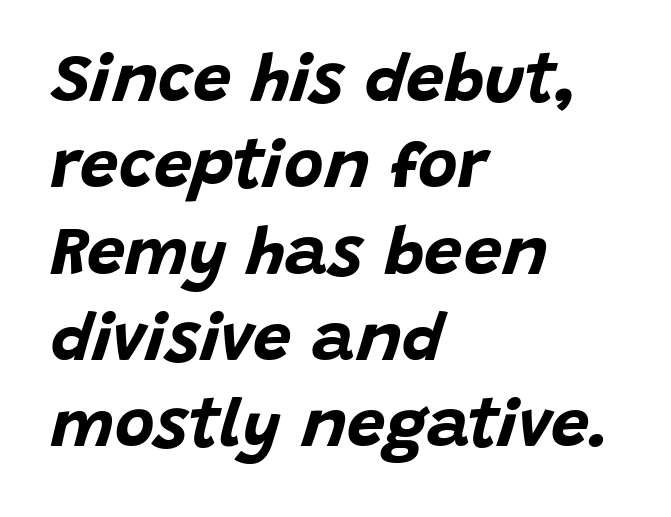
The image shows 68 px bold type, italic (leaning right); set left-aligned, normal line spacing (1.27x), normal letter spacing, not underlined; low stroke contrast and a large x-height.
